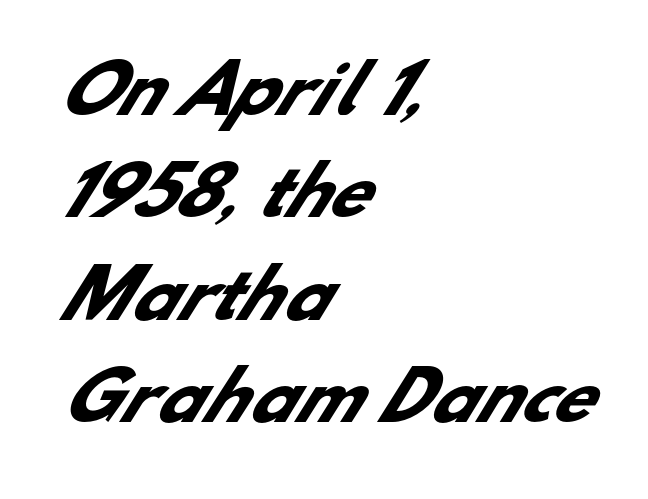
{"serif": "no", "bold": "yes", "weight": "heavy", "width": "normal", "stroke_contrast": "low", "x_height": "small", "monospaced": "no", "underline": "no", "align": "left", "line_spacing": "normal", "line_spacing_ratio": 1.55, "letter_spacing": "normal", "letter_spacing_em": 0.0, "glyph_px": 66}
